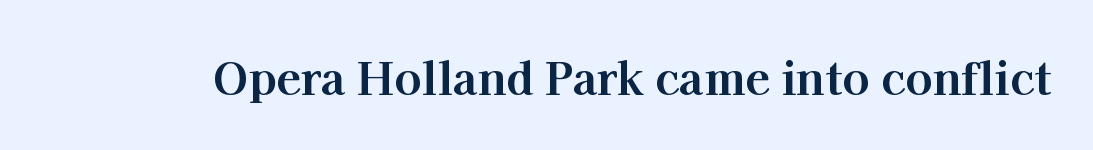
The face used here has the dense, thick strokes of a bold. Italic? Not at all — the glyphs are vertical. Decoration check: the copy has no underline. Letter spacing: default.
